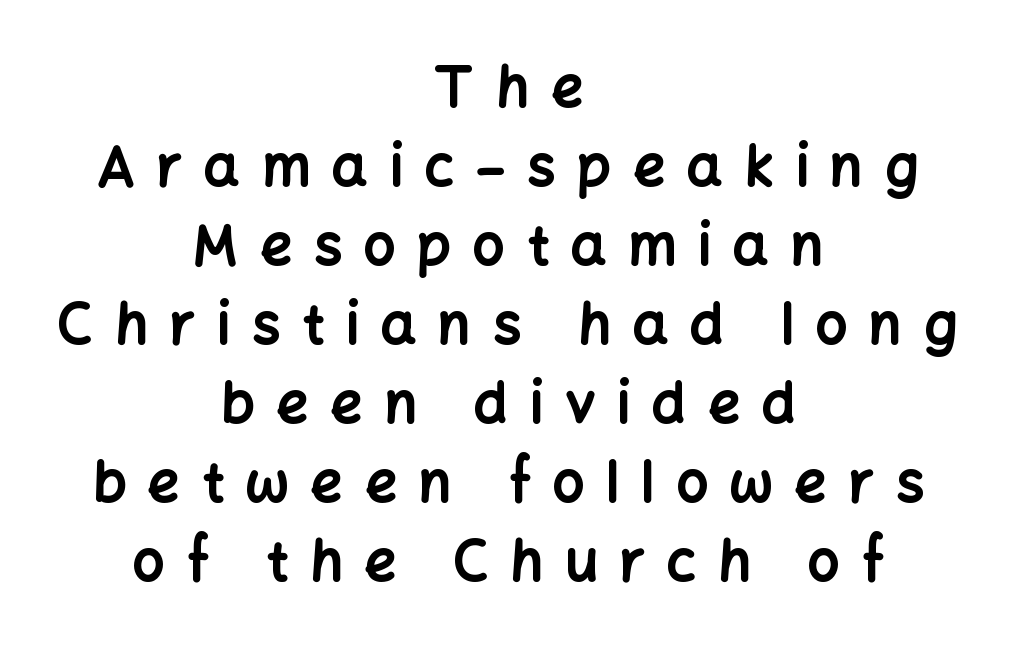
Q: Is the text bold? A: Yes.
Q: Is the text italic (slanted)? A: No, it is upright.
Q: Is the typeface a serif or a sans-serif typeface? A: Sans-serif.
Q: Is the text underlined? A: No.
Q: How is the paragraph aligned? A: Centered.
Q: Is the spacing between letters normal or unusually wide? A: Unusually wide.
Q: Is the spacing between lines tight, normal or loose? A: Normal.
Q: Width (condensed, normal, or wide)? A: Normal.
Q: Stroke contrast? A: Low.
Q: x-height? A: Medium.
Q: Monospaced? A: No.
